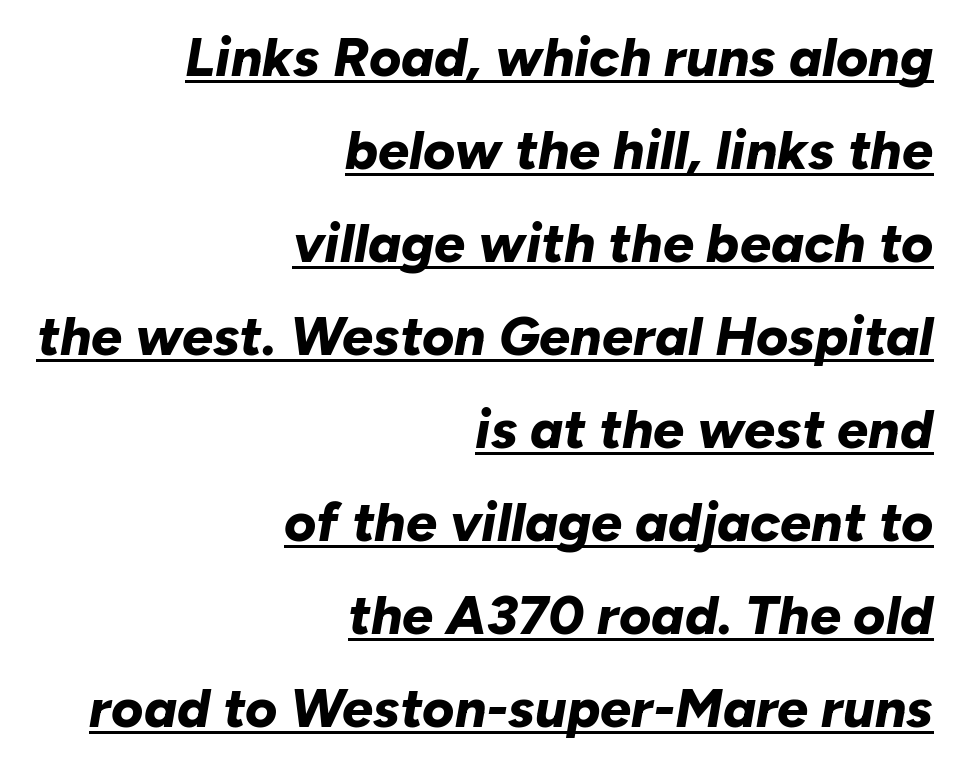
Q: Is the text bold? A: Yes.
Q: Is the text italic (slanted)? A: Yes, it leans right by about 10 degrees.
Q: Is the text underlined? A: Yes.
Q: How is the paragraph aligned? A: Right-aligned.
Q: Is the spacing between letters normal or unusually wide? A: Normal.
Q: Is the spacing between lines tight, normal or loose? A: Normal.
Q: Width (condensed, normal, or wide)? A: Normal.
Q: Stroke contrast? A: Low.
Q: x-height? A: Medium.
Q: Monospaced? A: No.
